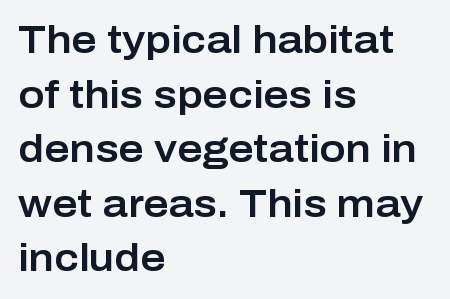
The image shows 39 px sans-serif type, upright; set left-aligned, normal line spacing (1.4x), normal letter spacing, not underlined; low stroke contrast and a medium x-height.
